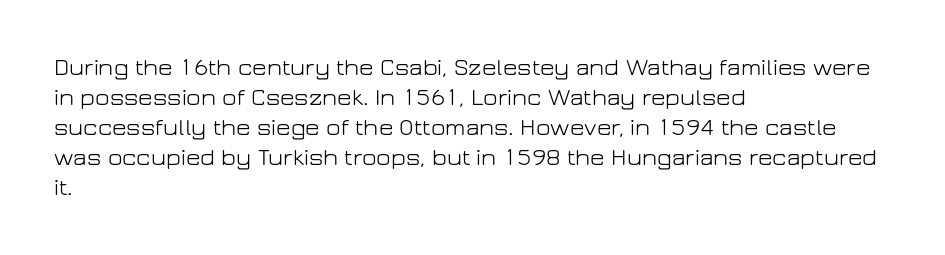
The image shows 25 px text type, upright; set left-aligned, line spacing 1.2x, normal letter spacing, not underlined.
